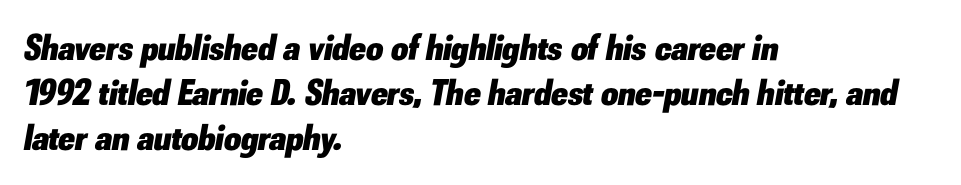
The image shows 37 px heavy type, italic (leaning right); set left-aligned, line spacing 1.21x, normal letter spacing, not underlined; low stroke contrast and a small x-height.
